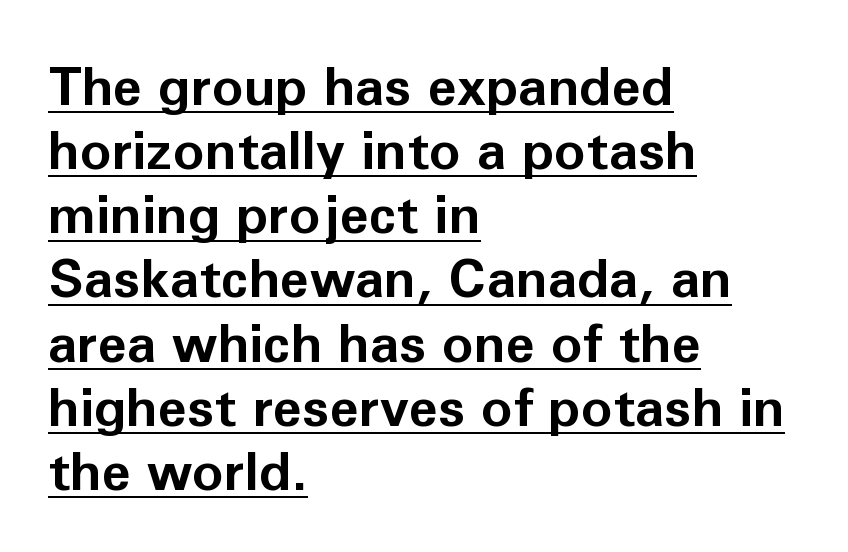
The image shows 53 px bold sans-serif type, upright; set left-aligned, line spacing 1.21x, normal letter spacing, underlined; low stroke contrast and a medium x-height.
